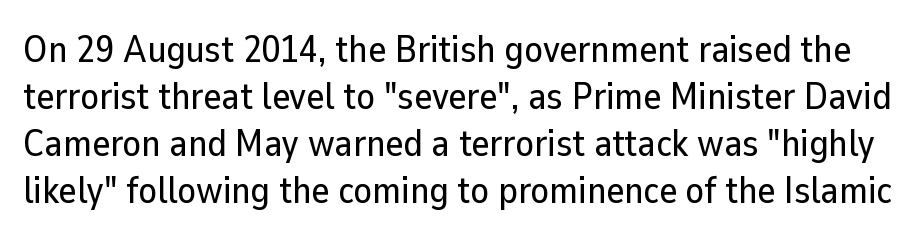
{"serif": "no", "italic": "no", "width": "normal", "stroke_contrast": "low", "x_height": "medium", "monospaced": "no", "underline": "no", "line_spacing_ratio": 1.24, "letter_spacing": "normal", "letter_spacing_em": 0.0, "glyph_px": 38}
